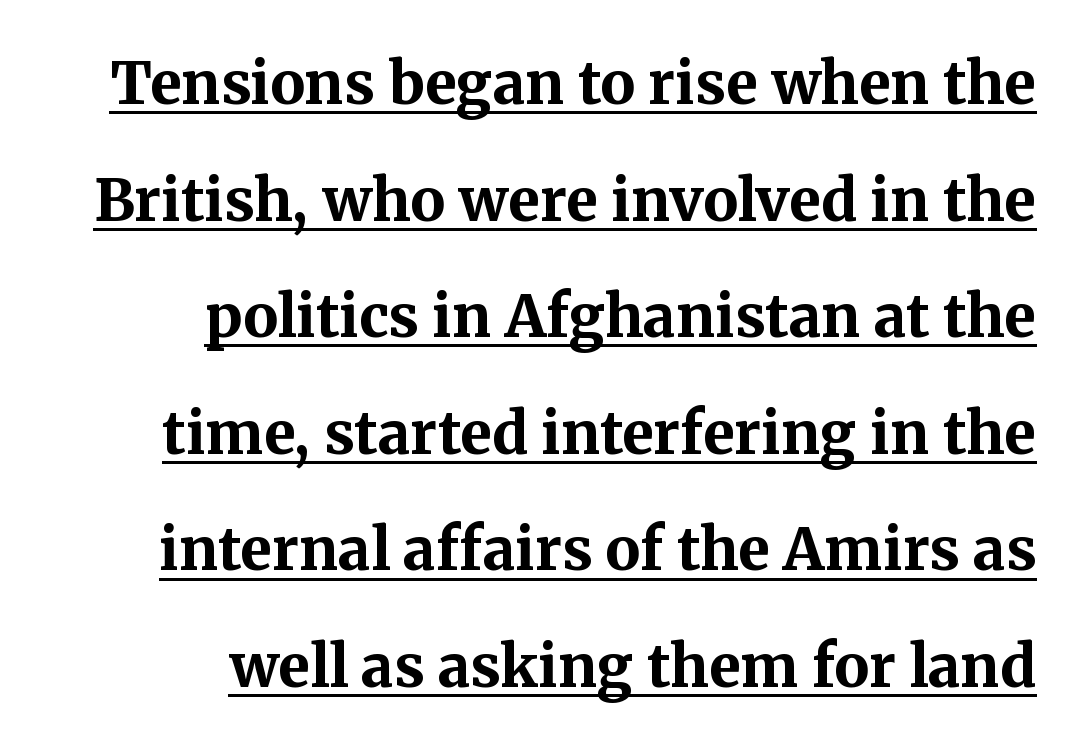
Q: Is the text bold? A: Yes.
Q: Is the text italic (slanted)? A: No, it is upright.
Q: Is the typeface a serif or a sans-serif typeface? A: Serif.
Q: Is the text underlined? A: Yes.
Q: How is the paragraph aligned? A: Right-aligned.
Q: Is the spacing between letters normal or unusually wide? A: Normal.
Q: Is the spacing between lines tight, normal or loose? A: Loose.
Q: Width (condensed, normal, or wide)? A: Normal.
Q: Stroke contrast? A: Medium.
Q: x-height? A: Medium.
Q: Monospaced? A: No.
